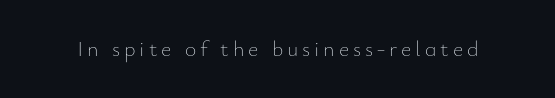
Q: Is the text bold? A: No.
Q: Is the text italic (slanted)? A: No, it is upright.
Q: Is the text underlined? A: No.
